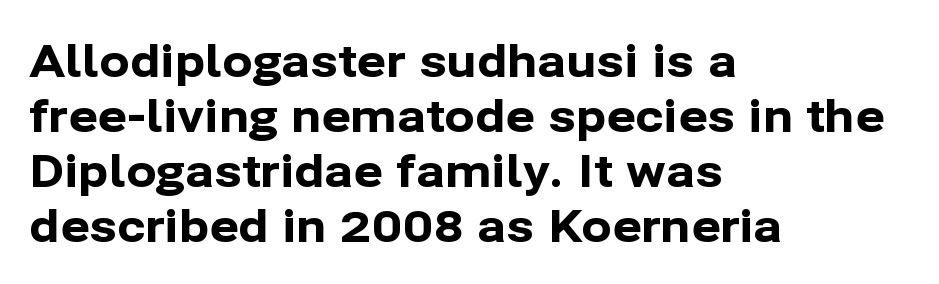
Q: Is the text bold? A: Yes.
Q: Is the text italic (slanted)? A: No, it is upright.
Q: Is the typeface a serif or a sans-serif typeface? A: Sans-serif.
Q: Is the text underlined? A: No.
Q: How is the paragraph aligned? A: Left-aligned.
Q: Is the spacing between letters normal or unusually wide? A: Normal.
Q: Width (condensed, normal, or wide)? A: Normal.
Q: Stroke contrast? A: Low.
Q: x-height? A: Medium.
Q: Monospaced? A: No.
